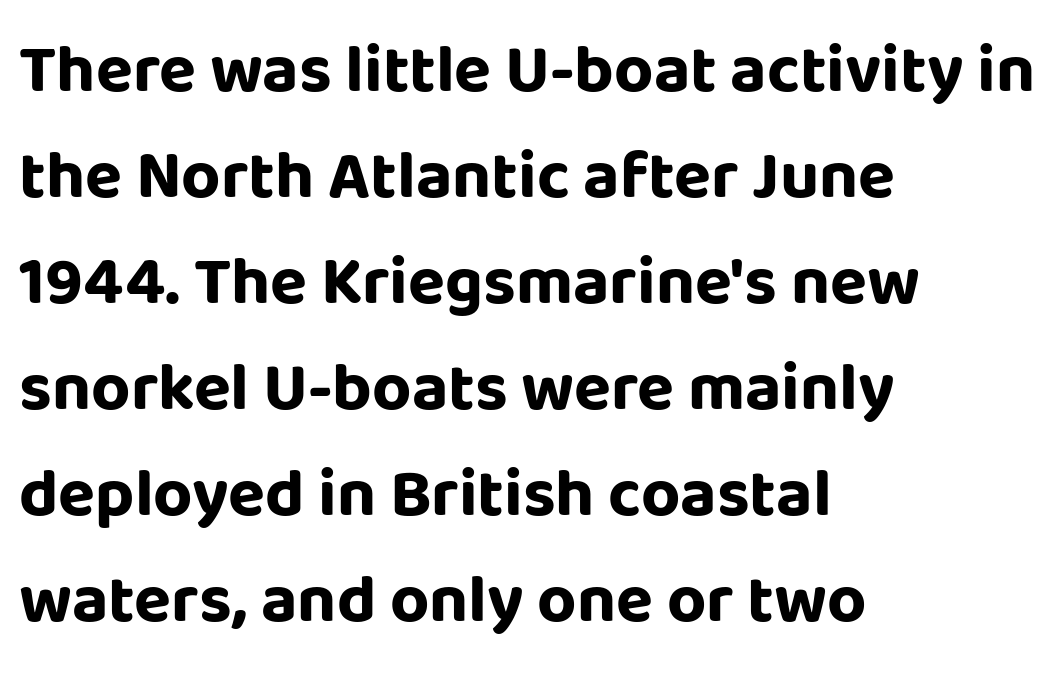
The image shows 68 px bold sans-serif type, upright; set left-aligned, normal line spacing (1.56x), normal letter spacing, not underlined; low stroke contrast and a large x-height.
